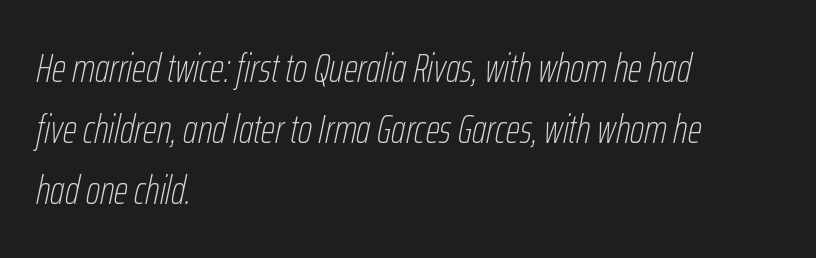
The image shows 40 px thin, condensed type, italic (leaning right); set left-aligned, normal line spacing (1.52x), normal letter spacing, not underlined; low stroke contrast and a medium x-height.
